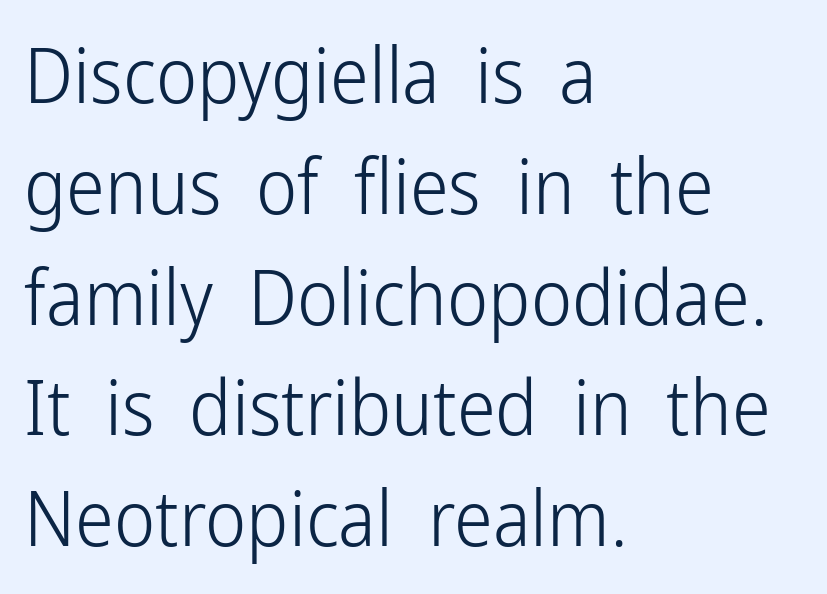
{"serif": "no", "italic": "no", "bold": "no", "weight": "light", "width": "condensed", "stroke_contrast": "low", "x_height": "medium", "monospaced": "no", "underline": "no", "align": "left", "line_spacing": "normal", "line_spacing_ratio": 1.42, "letter_spacing": "normal", "letter_spacing_em": 0.0, "glyph_px": 78}
